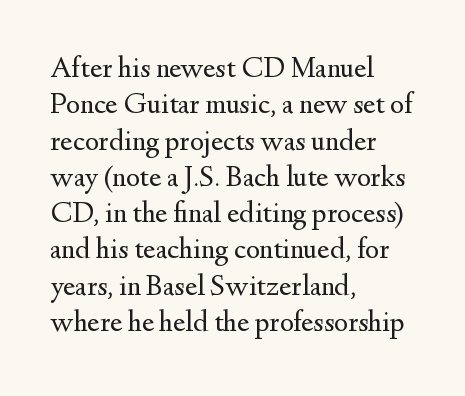
A student would call this left alignment; a typographer would say flush left, rag right. These glyphs show unthickened strokes, regular width or finer. Stroke terminals: seriffed. Spacing verdict: proportional, widths tailored to each character. The letters stand upright; this is a roman face. Quick note: underline off.
